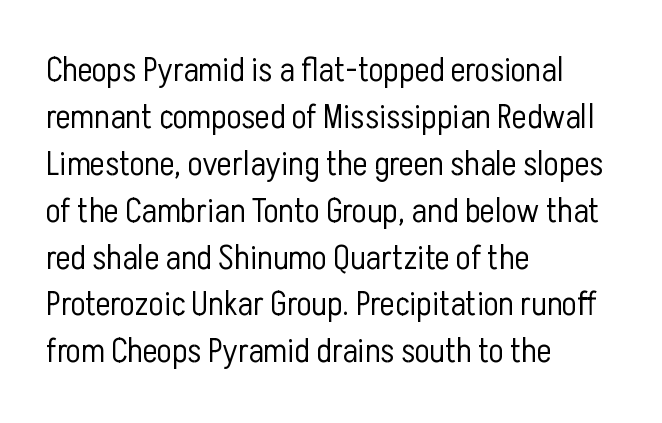
The image shows 35 px light, condensed sans-serif type, upright; set left-aligned, normal line spacing (1.34x), normal letter spacing, not underlined; low stroke contrast and a medium x-height.
